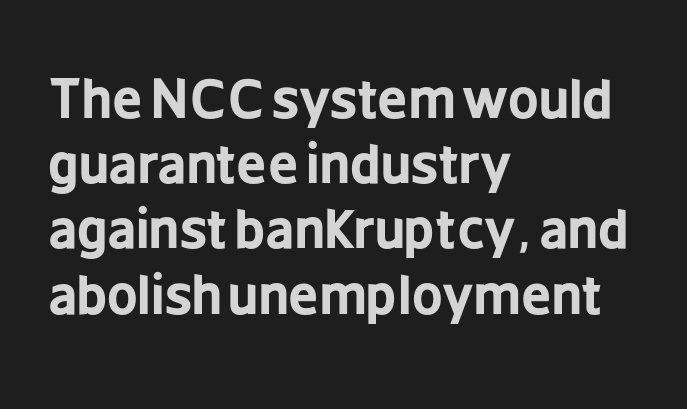
Q: Is the text bold? A: Yes.
Q: Is the text italic (slanted)? A: No, it is upright.
Q: Is the typeface a serif or a sans-serif typeface? A: Sans-serif.
Q: Is the text underlined? A: No.
Q: How is the paragraph aligned? A: Left-aligned.
Q: Is the spacing between letters normal or unusually wide? A: Normal.
Q: Width (condensed, normal, or wide)? A: Condensed.
Q: Stroke contrast? A: Low.
Q: x-height? A: Medium.
Q: Monospaced? A: No.
